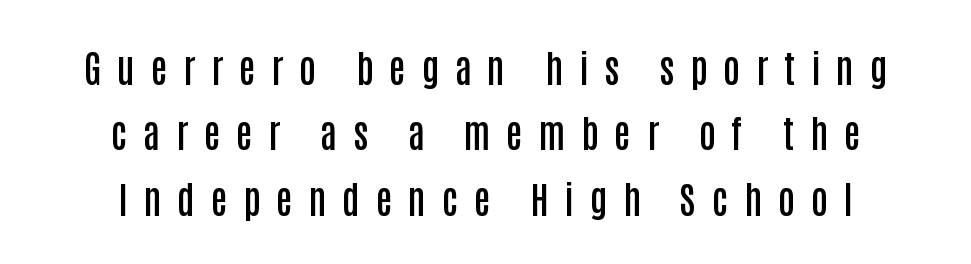
{"serif": "no", "italic": "no", "bold": "semi", "weight": "semibold", "width": "condensed", "stroke_contrast": "low", "x_height": "large", "monospaced": "no", "underline": "no", "align": "center", "line_spacing_ratio": 1.77, "letter_spacing": "wide", "letter_spacing_em": 0.43, "glyph_px": 37}
